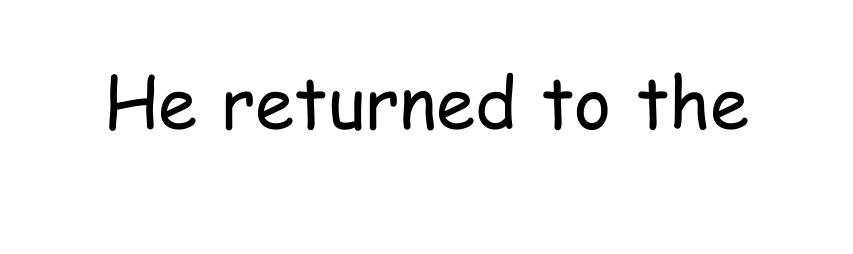
Q: Is the text bold? A: No.
Q: Is the text italic (slanted)? A: No, it is upright.
Q: Is the typeface a serif or a sans-serif typeface? A: Sans-serif.
Q: Is the text underlined? A: No.
Q: Is the spacing between letters normal or unusually wide? A: Normal.
Q: Width (condensed, normal, or wide)? A: Condensed.
Q: Stroke contrast? A: Low.
Q: x-height? A: Medium.
Q: Monospaced? A: No.
